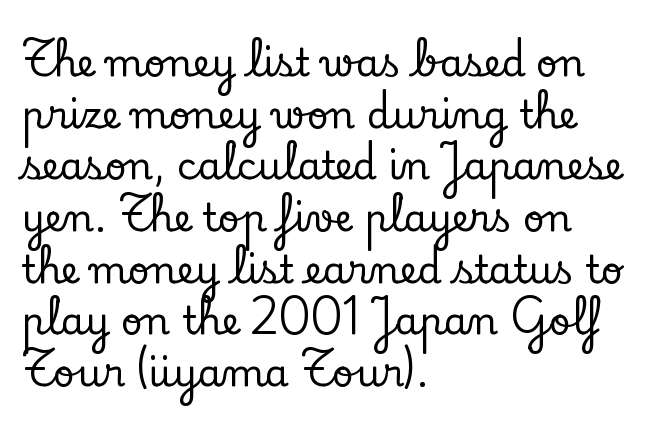
Q: Is the text italic (slanted)? A: No, it is upright.
Q: Is the typeface a serif or a sans-serif typeface? A: Serif.
Q: Is the text underlined? A: No.
Q: How is the paragraph aligned? A: Left-aligned.
Q: Is the spacing between letters normal or unusually wide? A: Normal.
Q: Is the spacing between lines tight, normal or loose? A: Normal.
Q: Width (condensed, normal, or wide)? A: Normal.
Q: Stroke contrast? A: Low.
Q: x-height? A: Small.
Q: Monospaced? A: No.
